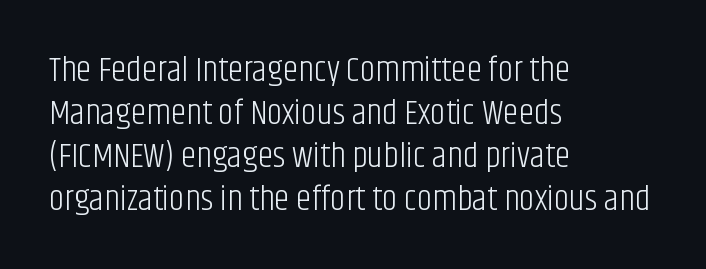
The image shows 35 px light, condensed sans-serif type, upright; set left-aligned, line spacing 1.23x, normal letter spacing, not underlined; low stroke contrast and a large x-height.
